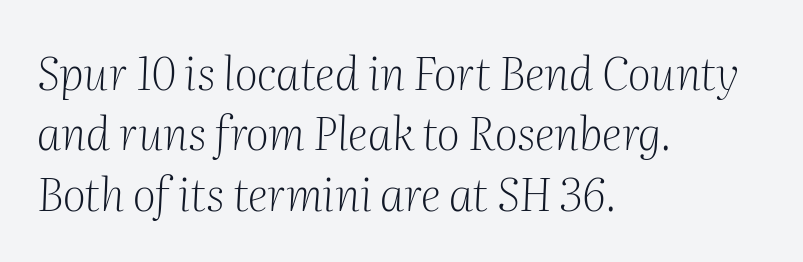
The image shows 45 px light serif type, italic (leaning right); set left-aligned, normal line spacing (1.34x), normal letter spacing, not underlined; medium stroke contrast and a medium x-height.
